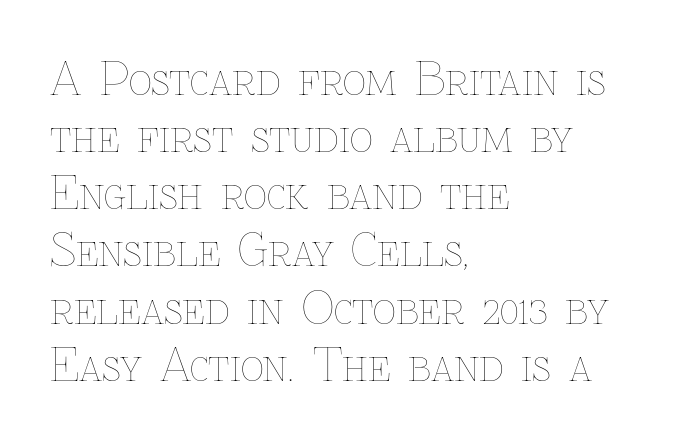
{"italic": "no", "bold": "no", "weight": "thin", "width": "normal", "stroke_contrast": "low", "x_height": "medium", "monospaced": "no", "underline": "no", "align": "left", "line_spacing": "normal", "line_spacing_ratio": 1.27, "letter_spacing": "normal", "letter_spacing_em": 0.0, "glyph_px": 45}
